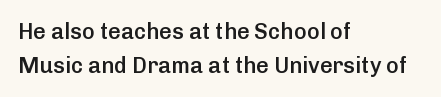
Q: Is the text bold? A: Semi-bold.
Q: Is the text italic (slanted)? A: No, it is upright.
Q: Is the text underlined? A: No.
Q: How is the paragraph aligned? A: Left-aligned.
Q: Is the spacing between letters normal or unusually wide? A: Normal.
Q: Is the spacing between lines tight, normal or loose? A: Normal.
